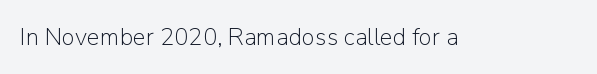
Only glyphs here, with clear space below each row. Notice how the stems are strictly vertical — no italics here. Between one letter and the next there's only the usual sliver of space. Is this a heavy cut? Hardly; it is regular or lighter.
